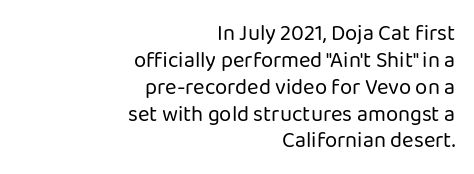
Q: Is the text bold? A: No.
Q: Is the text italic (slanted)? A: No, it is upright.
Q: Is the text underlined? A: No.
Q: How is the paragraph aligned? A: Right-aligned.
Q: Is the spacing between letters normal or unusually wide? A: Normal.
